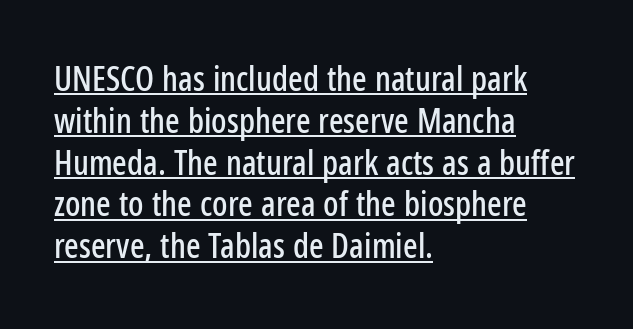
Each line of the rendering has a horizontal stroke beneath the glyphs. Nope, not italic — everything's standing straight. The compositor pushed each line to the left boundary. These lines are rendered in a variable-pitch font. The letterforms sit shoulder to shoulder at normal distance.
